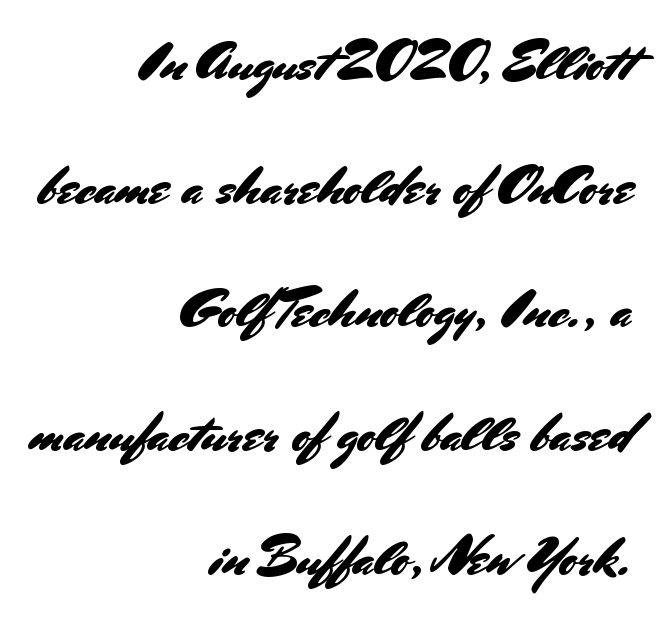
A flush-right, rag-left setting is used for this passage. Baseline-to-baseline distance is far greater than the letter height. Bare-footed words on every line. Do the characters align in a grid? No, the font is proportional.
